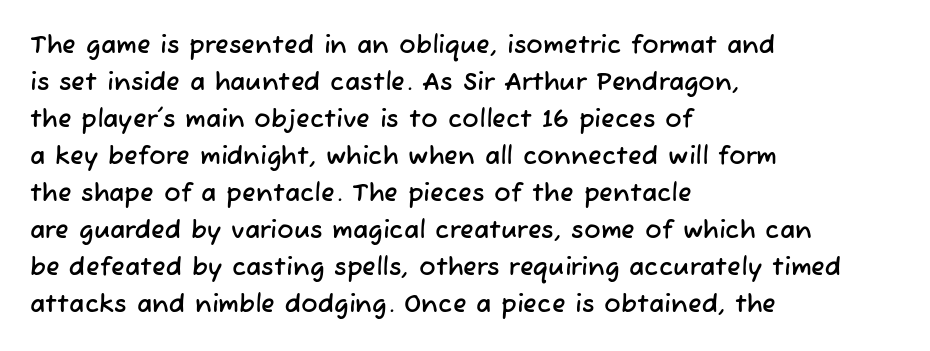
The image shows 25 px text type; set left-aligned, normal line spacing (1.48x), normal letter spacing, not underlined.
